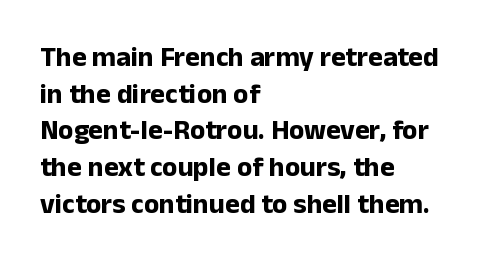
Q: Is the text bold? A: Yes.
Q: Is the text italic (slanted)? A: No, it is upright.
Q: Is the typeface a serif or a sans-serif typeface? A: Sans-serif.
Q: Is the text underlined? A: No.
Q: How is the paragraph aligned? A: Left-aligned.
Q: Is the spacing between letters normal or unusually wide? A: Normal.
Q: Is the spacing between lines tight, normal or loose? A: Normal.
Q: Width (condensed, normal, or wide)? A: Normal.
Q: Stroke contrast? A: Low.
Q: x-height? A: Medium.
Q: Monospaced? A: No.
